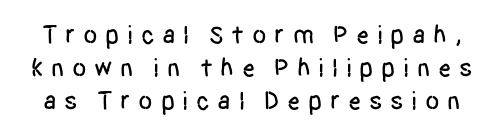
These lines sit exactly where default settings would place them. Characters remain perfectly vertical along every line. Observe the wide spacing: letters keep a clear distance from each other. Nobody drew a line under any word here.
